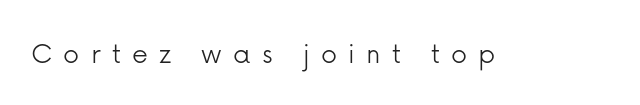
Q: Is the text bold? A: No.
Q: Is the text italic (slanted)? A: No, it is upright.
Q: Is the typeface a serif or a sans-serif typeface? A: Sans-serif.
Q: Is the text underlined? A: No.
Q: Is the spacing between letters normal or unusually wide? A: Unusually wide.
Q: Width (condensed, normal, or wide)? A: Normal.
Q: Stroke contrast? A: Low.
Q: x-height? A: Medium.
Q: Monospaced? A: No.
